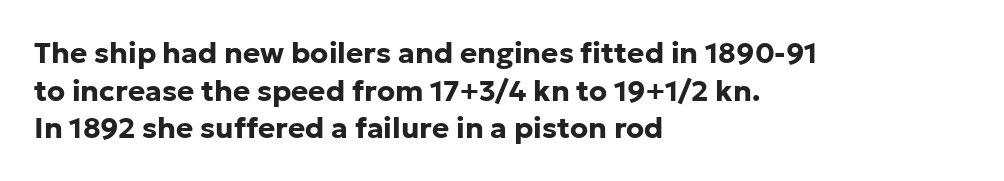
Q: Is the text bold? A: Yes.
Q: Is the text italic (slanted)? A: No, it is upright.
Q: Is the typeface a serif or a sans-serif typeface? A: Sans-serif.
Q: Is the text underlined? A: No.
Q: How is the paragraph aligned? A: Left-aligned.
Q: Is the spacing between letters normal or unusually wide? A: Normal.
Q: Is the spacing between lines tight, normal or loose? A: Normal.
Q: Width (condensed, normal, or wide)? A: Normal.
Q: Stroke contrast? A: Low.
Q: x-height? A: Medium.
Q: Monospaced? A: No.
